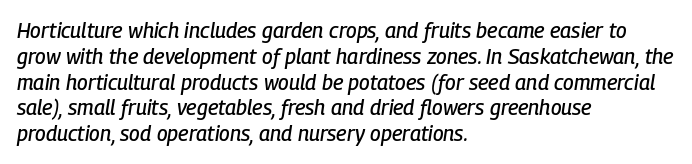
{"italic": "yes", "lean": "right", "slant_degrees": 9, "underline": "no", "align": "left", "line_spacing_ratio": 1.23, "letter_spacing": "normal", "letter_spacing_em": 0.0, "glyph_px": 21}
